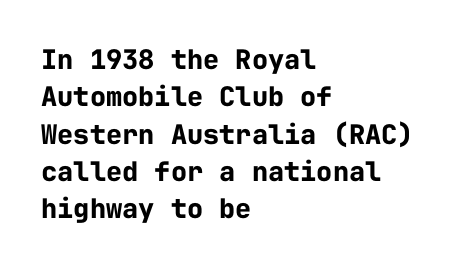
The image shows 27 px bold type, upright; set left-aligned, normal line spacing (1.38x), normal letter spacing, not underlined.
